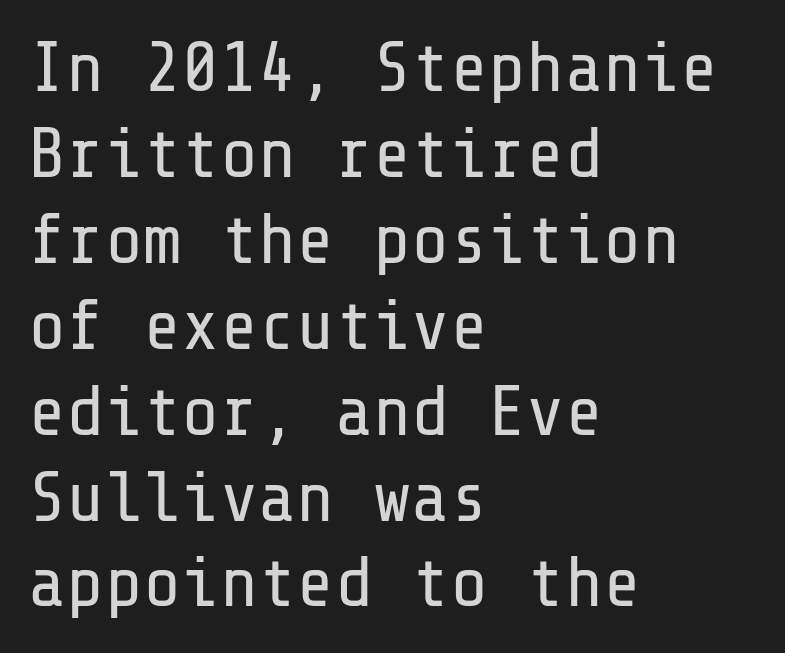
{"serif": "no", "italic": "no", "bold": "no", "weight": "regular", "width": "normal", "stroke_contrast": "low", "x_height": "medium", "underline": "no", "align": "left", "line_spacing_ratio": 1.21, "letter_spacing": "normal", "letter_spacing_em": 0.0, "glyph_px": 71}
